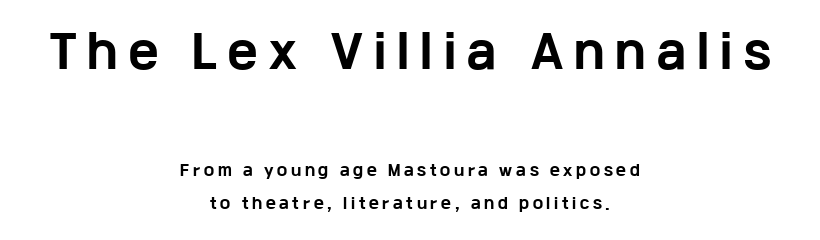
{"serif": "no", "italic": "no", "bold": "yes", "weight": "bold", "width": "wide", "stroke_contrast": "low", "x_height": "medium", "monospaced": "no", "underline": "no", "align": "center", "line_spacing": "loose", "line_spacing_ratio": 2.2, "letter_spacing": "wide", "letter_spacing_em": 0.25, "larger_block": "first", "size_ratio": 3.0, "glyph_px": 45}
